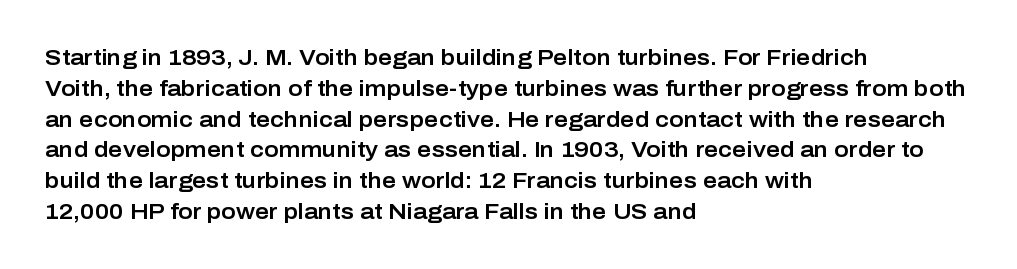
Q: Is the text italic (slanted)? A: No, it is upright.
Q: Is the text underlined? A: No.
Q: How is the paragraph aligned? A: Left-aligned.
Q: Is the spacing between letters normal or unusually wide? A: Normal.
Q: Is the spacing between lines tight, normal or loose? A: Normal.
